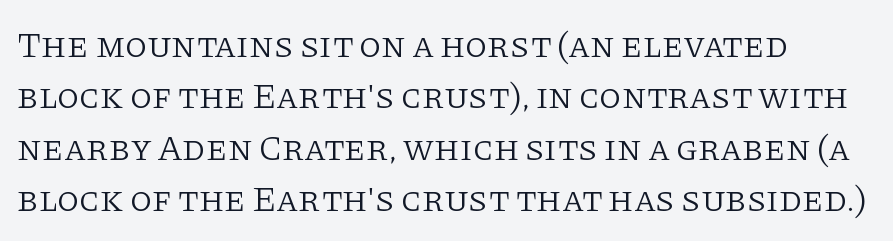
The image shows 36 px light serif type, upright; set left-aligned, normal line spacing (1.43x), normal letter spacing, not underlined; low stroke contrast and a large x-height.
